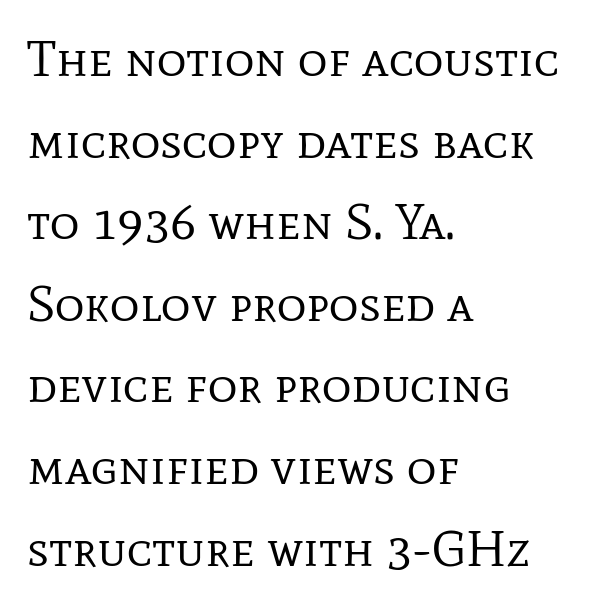
{"serif": "yes", "italic": "no", "bold": "no", "weight": "regular", "width": "normal", "stroke_contrast": "low", "x_height": "medium", "monospaced": "no", "underline": "no", "align": "left", "line_spacing": "normal", "line_spacing_ratio": 1.6, "letter_spacing": "normal", "letter_spacing_em": 0.0, "glyph_px": 51}
